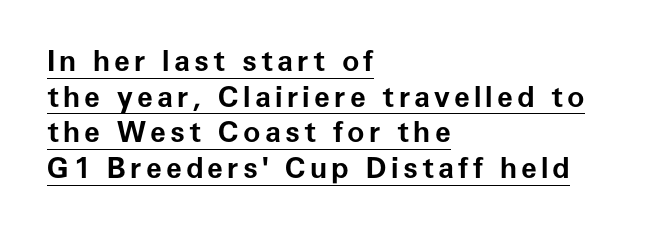
The image shows 29 px bold sans-serif type, upright; set left-aligned, line spacing 1.23x, underlined; low stroke contrast and a medium x-height.
